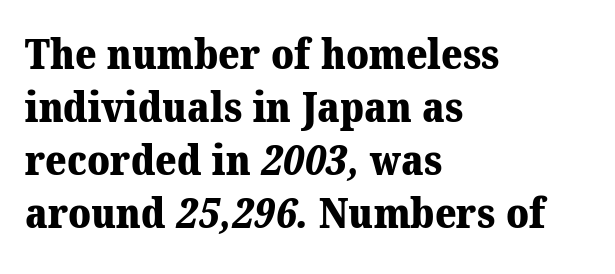
This sample has the flowing, uneven cadence of proportional lettering. Any mark beneath the type? The region is blank. Students, note that the glyphs here touch the page at normal intervals. The leading is moderate, giving the passage an even texture.
